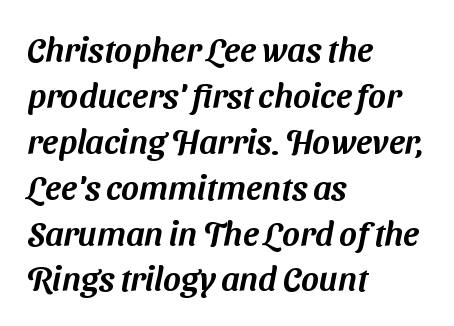
{"serif": "no", "width": "normal", "stroke_contrast": "medium", "x_height": "medium", "monospaced": "no", "underline": "no", "align": "left", "line_spacing": "normal", "line_spacing_ratio": 1.35, "letter_spacing": "normal", "letter_spacing_em": 0.0, "glyph_px": 34}
